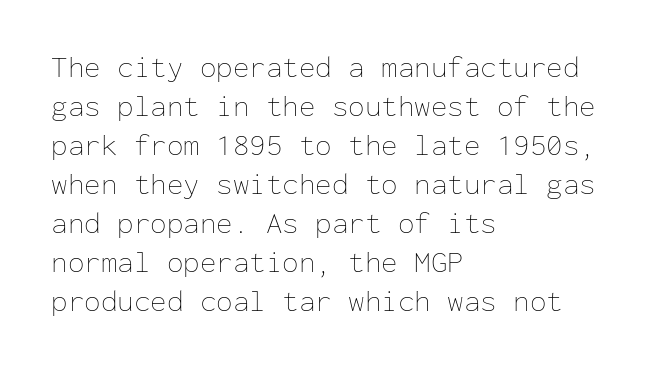
{"italic": "no", "bold": "no", "weight": "thin", "width": "normal", "stroke_contrast": "low", "x_height": "medium", "monospaced": "yes", "underline": "no", "align": "left", "line_spacing": "normal", "line_spacing_ratio": 1.3, "letter_spacing": "normal", "letter_spacing_em": 0.0, "glyph_px": 30}
